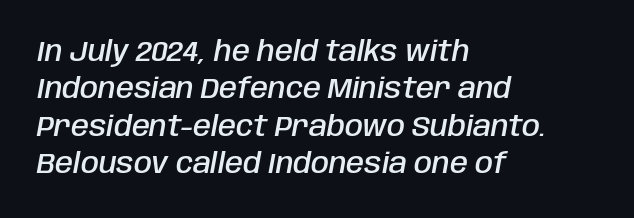
Set as a demibold, roughly 600 on the weight scale. Notice how the passage keeps a crisp vertical edge on the left only. Caption: standard tracking, unaltered. Leading matches the norm, producing a regular column.
